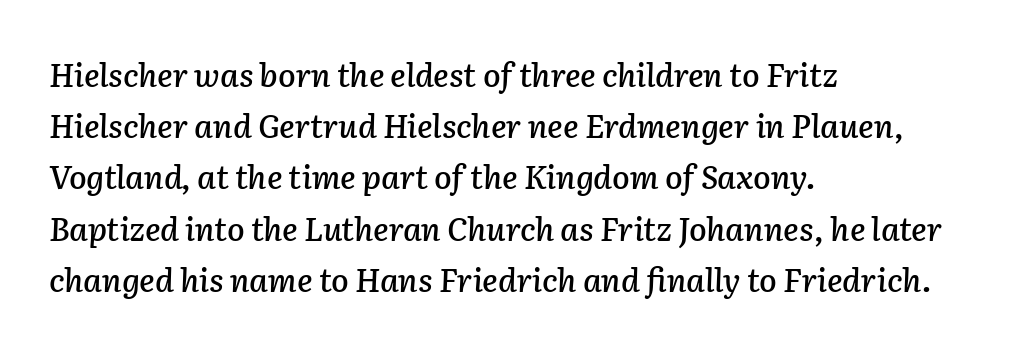
Q: Is the text italic (slanted)? A: Yes, it leans right by about 2 degrees.
Q: Is the text underlined? A: No.
Q: How is the paragraph aligned? A: Left-aligned.
Q: Is the spacing between letters normal or unusually wide? A: Normal.
Q: Is the spacing between lines tight, normal or loose? A: Normal.
Q: Width (condensed, normal, or wide)? A: Normal.
Q: Stroke contrast? A: Low.
Q: x-height? A: Medium.
Q: Monospaced? A: No.
